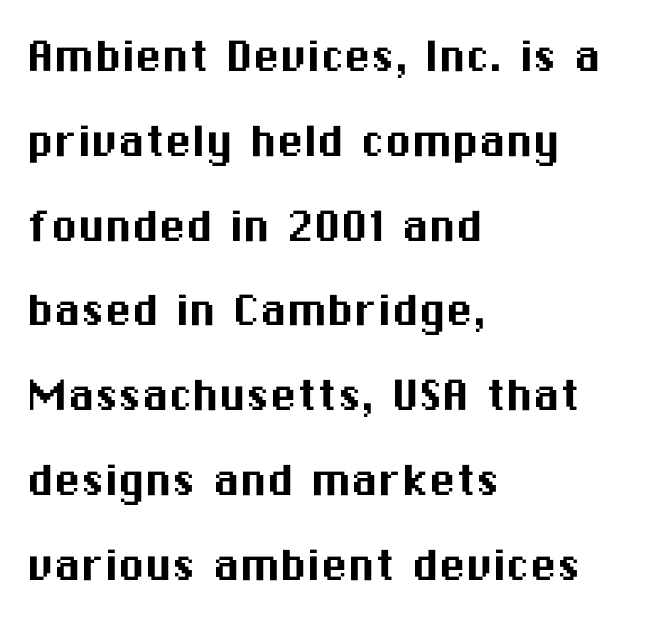
Note the varied advance widths — an 'i' is clearly narrower than an 'm'. Are there feet on the stems? There aren't — it's a sans. Italic? Not at all — the glyphs are vertical. Letters rest on an invisible, unmarked baseline. Alignment: flush left.
